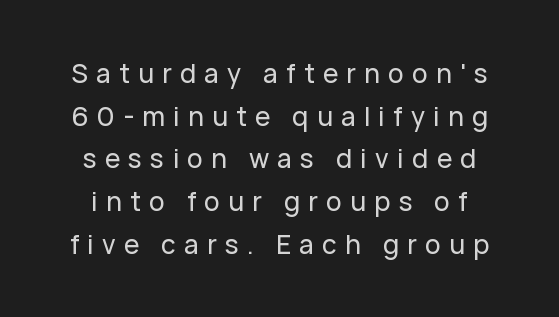
Q: Is the text italic (slanted)? A: No, it is upright.
Q: Is the text underlined? A: No.
Q: Is the spacing between letters normal or unusually wide? A: Unusually wide.
Q: Is the spacing between lines tight, normal or loose? A: Normal.
